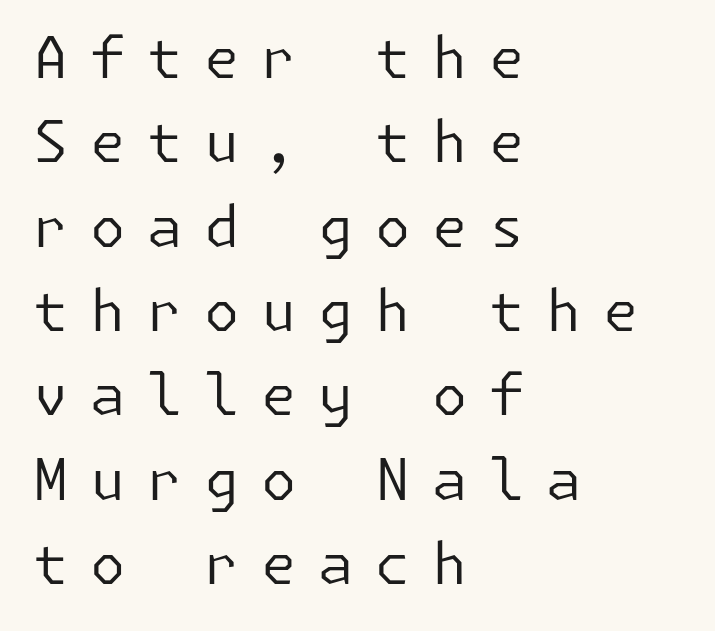
{"serif": "no", "italic": "no", "bold": "no", "weight": "regular", "width": "normal", "stroke_contrast": "low", "x_height": "medium", "underline": "no", "align": "left", "line_spacing": "normal", "line_spacing_ratio": 1.48, "letter_spacing": "wide", "letter_spacing_em": 0.38, "glyph_px": 57}
